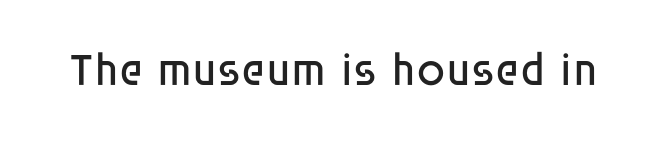
{"serif": "no", "italic": "no", "bold": "no", "weight": "regular", "width": "normal", "stroke_contrast": "low", "x_height": "large", "monospaced": "no", "underline": "no", "letter_spacing": "normal", "letter_spacing_em": 0.0, "glyph_px": 46}
